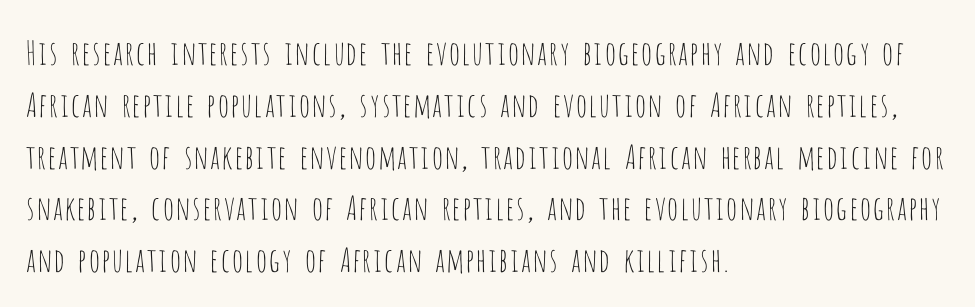
{"serif": "no", "italic": "no", "bold": "no", "weight": "thin", "width": "condensed", "stroke_contrast": "low", "x_height": "large", "monospaced": "no", "underline": "no", "align": "left", "line_spacing": "normal", "line_spacing_ratio": 1.57, "letter_spacing": "normal", "letter_spacing_em": 0.0, "glyph_px": 33}
